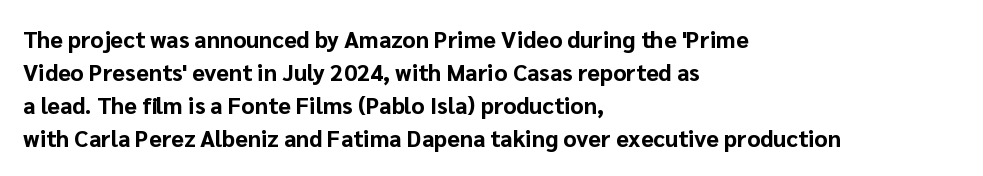
The image shows 23 px bold type, upright; set left-aligned, normal line spacing (1.43x), normal letter spacing, not underlined.
